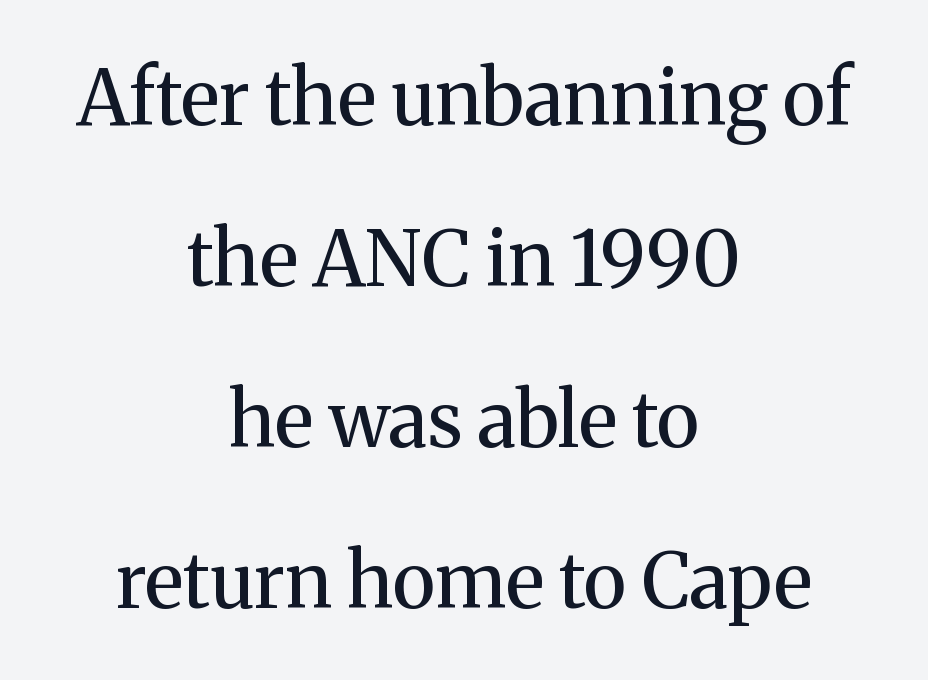
{"serif": "yes", "italic": "no", "bold": "no", "weight": "regular", "width": "normal", "stroke_contrast": "medium", "x_height": "medium", "monospaced": "no", "underline": "no", "align": "center", "line_spacing": "loose", "line_spacing_ratio": 2.12, "letter_spacing": "normal", "letter_spacing_em": 0.0, "glyph_px": 76}
